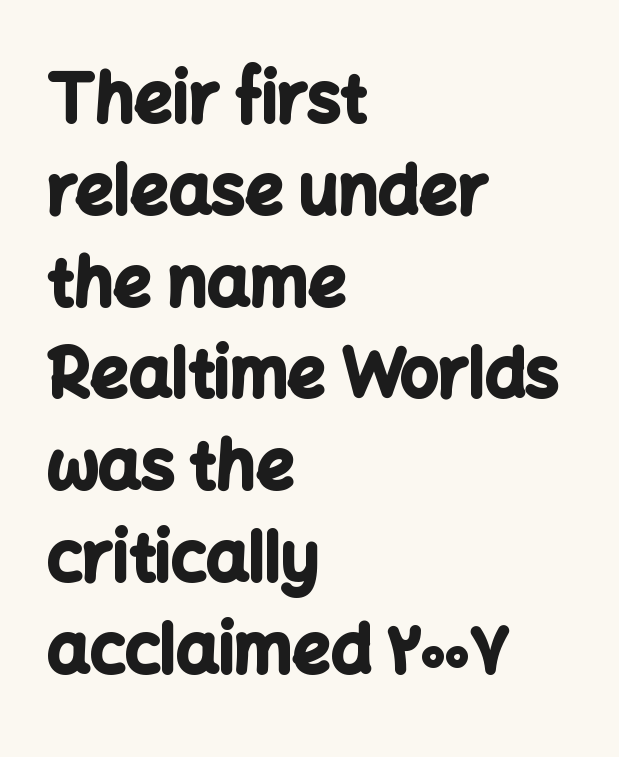
The image shows 67 px bold sans-serif type, upright; set left-aligned, normal line spacing (1.37x), normal letter spacing, not underlined; low stroke contrast and a medium x-height.
